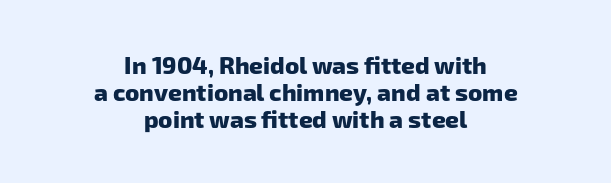
{"bold": "yes", "underline": "no", "align": "center", "line_spacing": "tight", "line_spacing_ratio": 1.13, "letter_spacing": "normal", "letter_spacing_em": 0.0, "glyph_px": 24}
